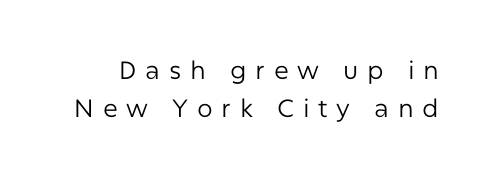
The zone under the glyphs is completely vacant. Unbolded letterforms with no extra heft. These lines have a slow, spaced-out rhythm from letter to letter. Is there much room between lines? A standard amount, neither cramped nor airy.
